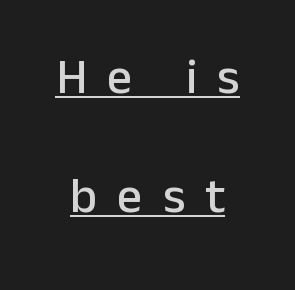
The image shows 50 px sans-serif type, upright; set loose line spacing (2.38x), unusually wide letter spacing (+0.4 em), underlined; low stroke contrast and a medium x-height.
